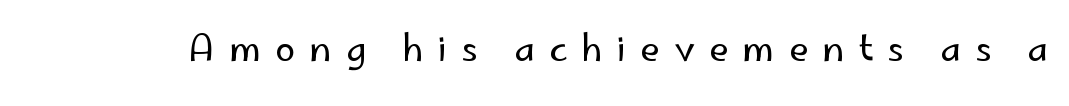
Q: Is the text bold? A: No.
Q: Is the text italic (slanted)? A: No, it is upright.
Q: Is the typeface a serif or a sans-serif typeface? A: Sans-serif.
Q: Is the text underlined? A: No.
Q: Is the spacing between letters normal or unusually wide? A: Unusually wide.
Q: Width (condensed, normal, or wide)? A: Normal.
Q: Stroke contrast? A: Low.
Q: x-height? A: Small.
Q: Monospaced? A: No.
